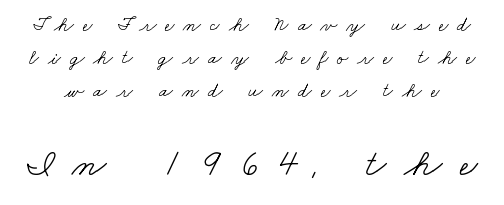
Q: Is the text bold? A: No.
Q: Is the typeface a serif or a sans-serif typeface? A: Serif.
Q: Is the text underlined? A: No.
Q: Is the spacing between letters normal or unusually wide? A: Unusually wide.
Q: Is the spacing between lines tight, normal or loose? A: Normal.
Q: Which block of text is set in a larger size, the first (top) or the second (bottom)? A: The second (bottom) one.
Q: Width (condensed, normal, or wide)? A: Wide.
Q: Stroke contrast? A: Low.
Q: x-height? A: Small.
Q: Monospaced? A: No.
